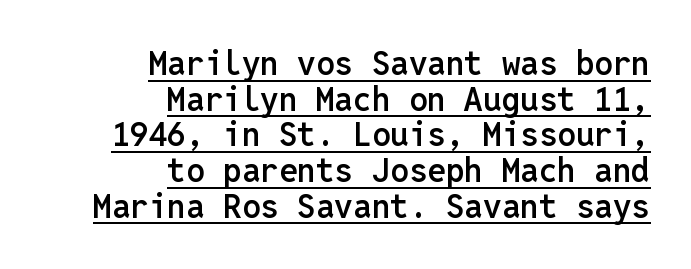
{"serif": "no", "italic": "no", "bold": "semi", "weight": "semibold", "width": "normal", "stroke_contrast": "low", "x_height": "medium", "monospaced": "yes", "underline": "yes", "align": "right", "line_spacing": "tight", "line_spacing_ratio": 1.08, "letter_spacing": "normal", "letter_spacing_em": 0.0, "glyph_px": 33}
